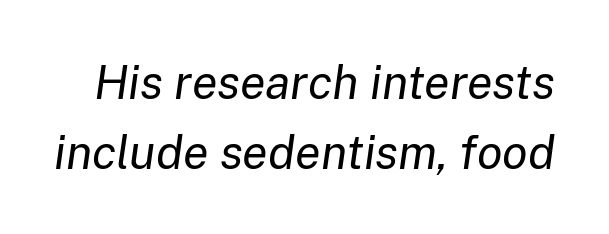
{"italic": "yes", "lean": "right", "slant_degrees": 8, "bold": "no", "weight": "regular", "width": "normal", "stroke_contrast": "low", "x_height": "medium", "monospaced": "no", "underline": "no", "line_spacing": "normal", "line_spacing_ratio": 1.48, "letter_spacing": "normal", "letter_spacing_em": 0.0, "glyph_px": 47}
